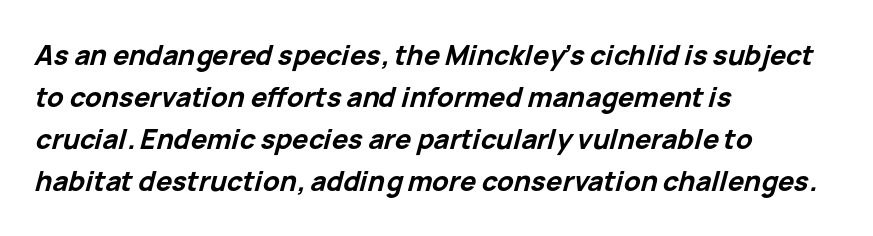
Compared with typical paragraphs, the rows here are spaced about the same. Horizontally, the lines are justified to the leading edge only. Strokes here are thick enough to call this a true bold. Glance below the letters and you will spot only blank space. Italic? Definitely — the glyphs are oblique. Tracking value appears to be zero — textbook default spacing.
